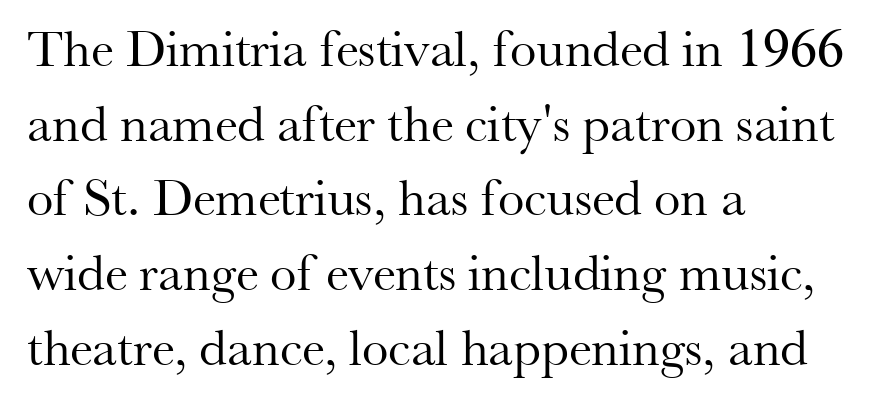
{"serif": "yes", "italic": "no", "bold": "no", "weight": "regular", "width": "normal", "stroke_contrast": "medium", "x_height": "small", "monospaced": "no", "underline": "no", "align": "left", "line_spacing": "normal", "line_spacing_ratio": 1.41, "letter_spacing": "normal", "letter_spacing_em": 0.0, "glyph_px": 53}
